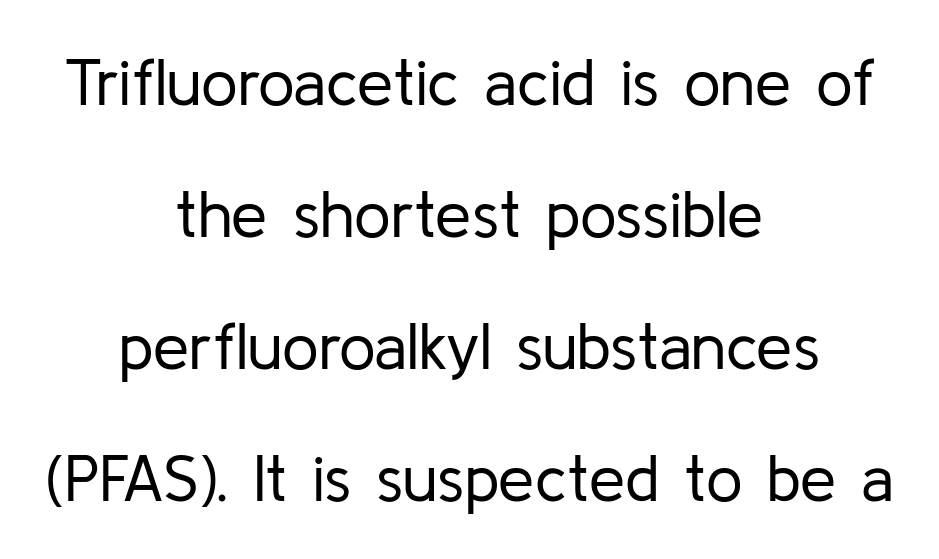
{"serif": "no", "italic": "no", "bold": "no", "weight": "regular", "width": "normal", "stroke_contrast": "low", "x_height": "medium", "monospaced": "no", "underline": "no", "align": "center", "line_spacing": "loose", "line_spacing_ratio": 2.03, "letter_spacing": "normal", "letter_spacing_em": 0.0, "glyph_px": 65}
